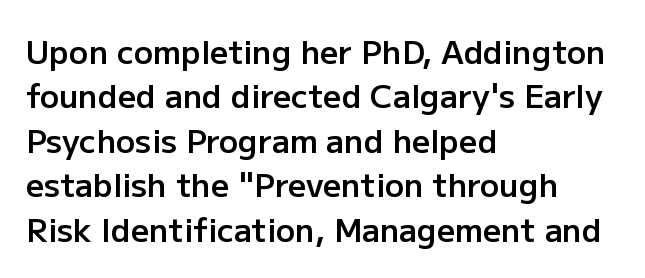
{"serif": "no", "italic": "no", "bold": "semi", "weight": "semibold", "width": "normal", "stroke_contrast": "low", "x_height": "medium", "monospaced": "no", "underline": "no", "align": "left", "line_spacing": "normal", "line_spacing_ratio": 1.39, "letter_spacing": "normal", "letter_spacing_em": 0.0, "glyph_px": 32}
